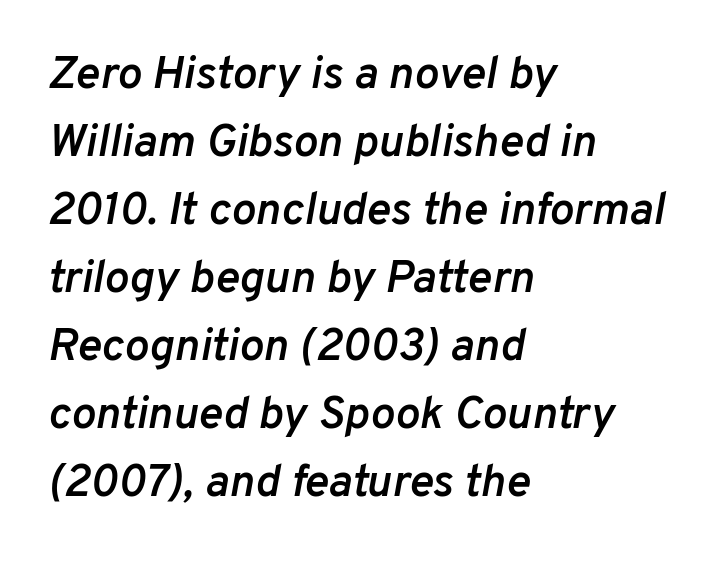
Do the characters align in a grid? No, the font is proportional. Set as a demibold, roughly 600 on the weight scale. Honestly, the row spacing looks completely unremarkable. The passage is arranged the way most books set body copy — flush left.
